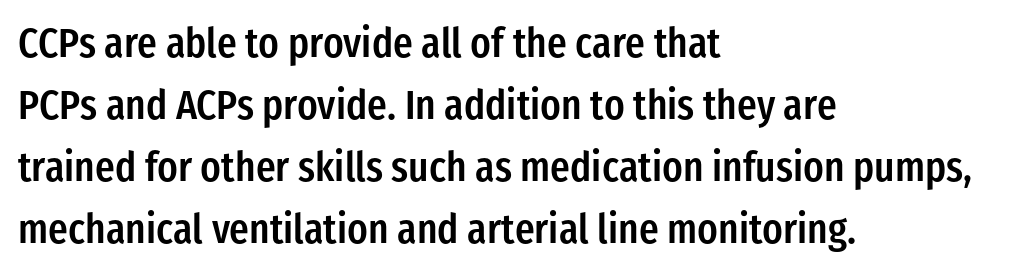
The image shows 41 px semibold, condensed sans-serif type, upright; set left-aligned, normal line spacing (1.51x), normal letter spacing, not underlined; low stroke contrast and a medium x-height.
